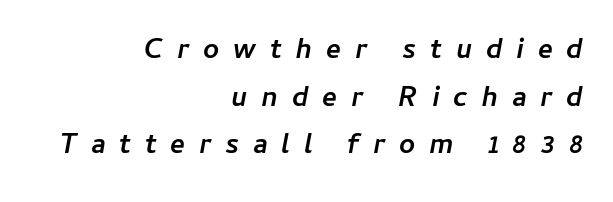
Q: Is the text bold? A: Yes.
Q: Is the text italic (slanted)? A: Yes, it leans right by about 11 degrees.
Q: Is the text underlined? A: No.
Q: How is the paragraph aligned? A: Right-aligned.
Q: Is the spacing between letters normal or unusually wide? A: Unusually wide.
Q: Is the spacing between lines tight, normal or loose? A: Normal.
Q: Width (condensed, normal, or wide)? A: Normal.
Q: Stroke contrast? A: Low.
Q: x-height? A: Medium.
Q: Monospaced? A: No.
